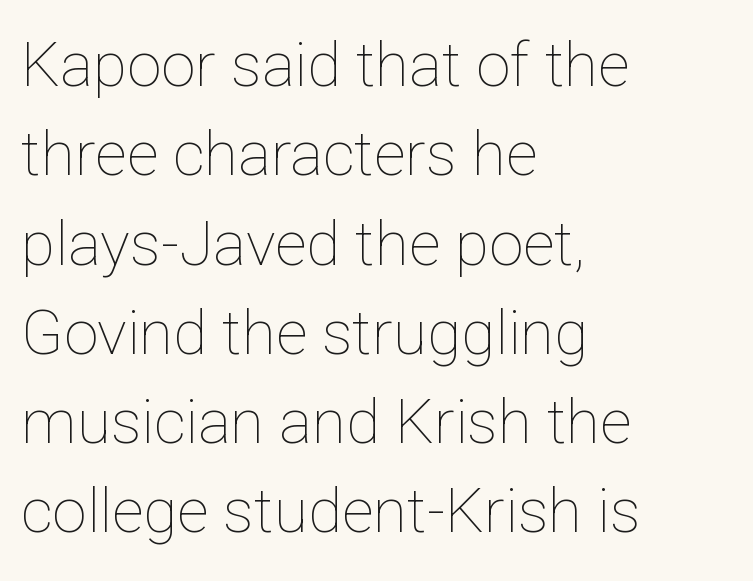
The image shows 62 px thin type, upright; set left-aligned, normal line spacing (1.44x), normal letter spacing, not underlined; low stroke contrast and a medium x-height.
